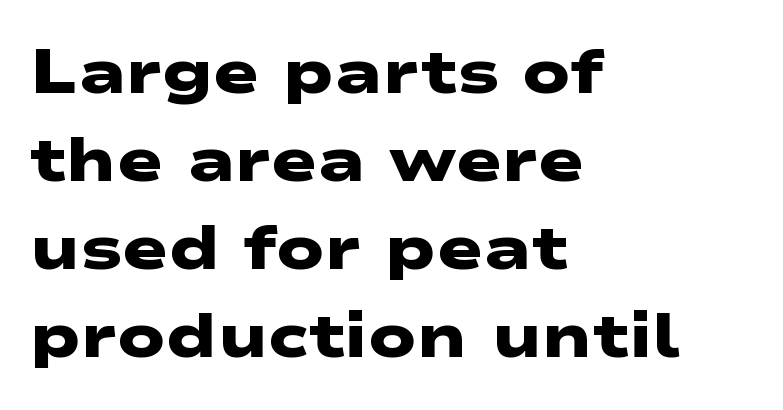
{"serif": "no", "bold": "yes", "weight": "heavy", "width": "wide", "stroke_contrast": "low", "x_height": "medium", "monospaced": "no", "underline": "no", "align": "left", "line_spacing": "normal", "line_spacing_ratio": 1.42, "letter_spacing": "normal", "letter_spacing_em": 0.0, "glyph_px": 62}
